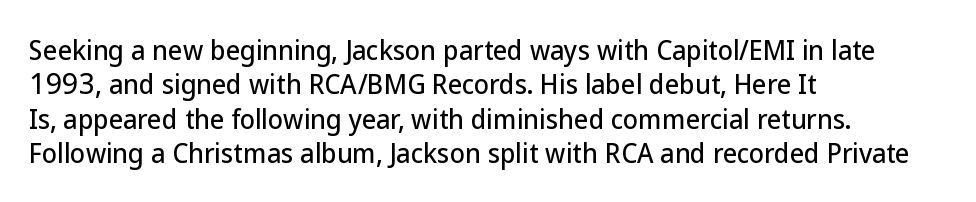
Style check: upright. All the whitespace from short lines collects on the right. Rule under the text: the space is simply empty. Leading matches the norm, producing a regular column.
